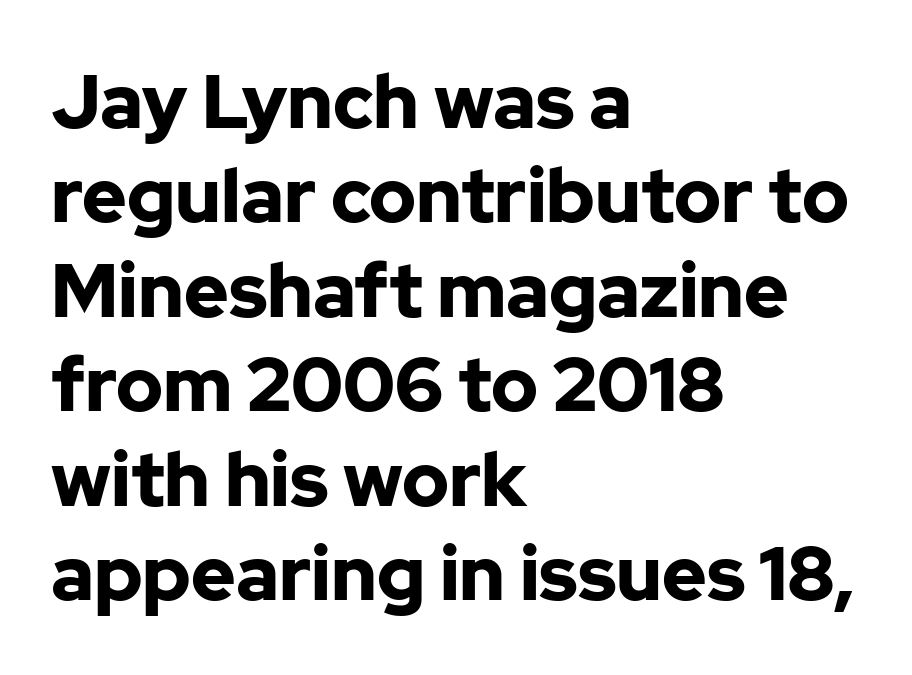
The image shows 75 px bold sans-serif type, upright; set left-aligned, normal line spacing (1.26x), normal letter spacing, not underlined; low stroke contrast and a medium x-height.
